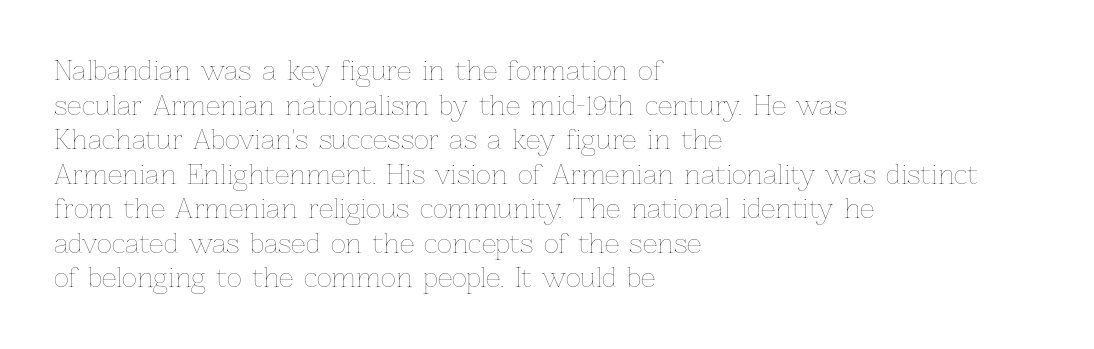
Q: Is the text bold? A: No.
Q: Is the text italic (slanted)? A: No, it is upright.
Q: Is the text underlined? A: No.
Q: How is the paragraph aligned? A: Left-aligned.
Q: Is the spacing between letters normal or unusually wide? A: Normal.
Q: Is the spacing between lines tight, normal or loose? A: Normal.
